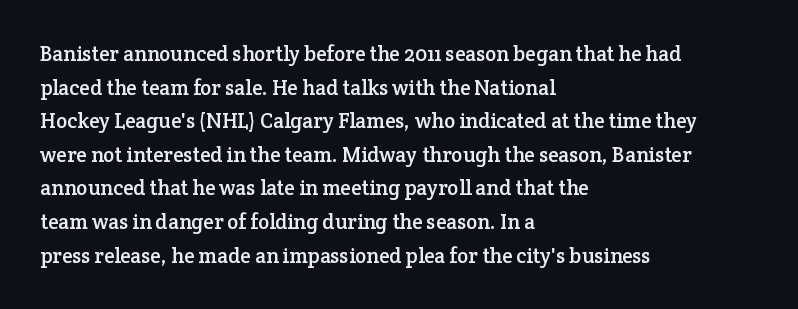
The image shows 21 px text type, upright; set left-aligned, normal line spacing (1.6x), normal letter spacing, not underlined.
